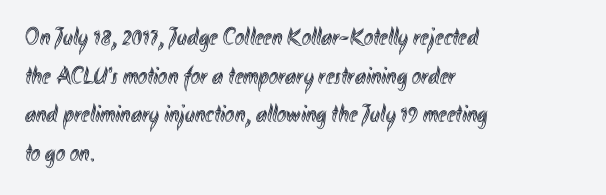
The image shows 25 px text type; set left-aligned, normal line spacing (1.55x), normal letter spacing, not underlined.
